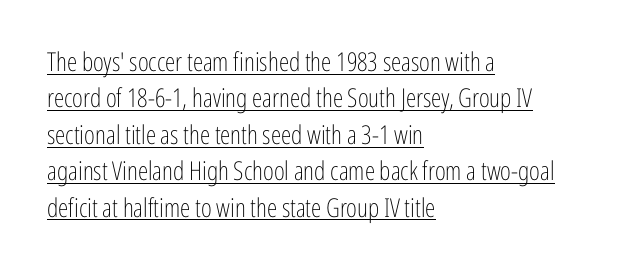
Where is the straight margin? On the left. Rows of type keep a routine distance in the vertical direction. Counters stay open thanks to moderate or lighter strokes. This sample uses an upright cut, with every glyph sitting square on the baseline.
